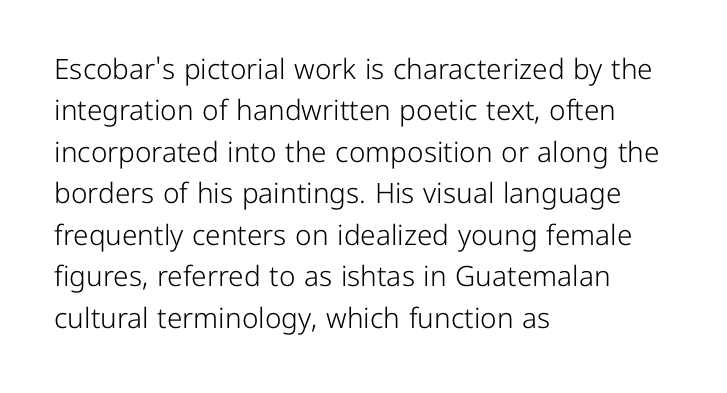
A light-to-regular cut is what we see here. To sum up the face: it is a sans, with no serifs. Looks like regular typesetting: each glyph gets only the width it needs. Unlike italic type, these characters show no tilt at all.
